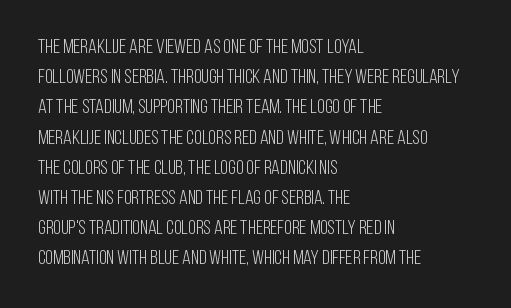
{"italic": "no", "bold": "no", "underline": "no", "align": "left", "line_spacing": "normal", "line_spacing_ratio": 1.51, "letter_spacing": "normal", "letter_spacing_em": 0.0, "glyph_px": 20}
